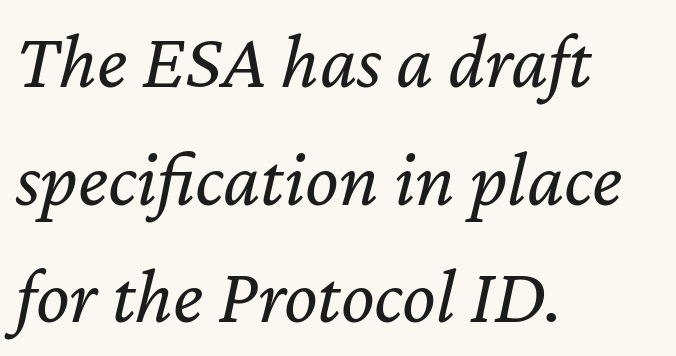
{"italic": "yes", "lean": "right", "slant_degrees": 12, "bold": "no", "weight": "regular", "width": "normal", "stroke_contrast": "low", "x_height": "medium", "monospaced": "no", "underline": "no", "align": "left", "line_spacing": "normal", "line_spacing_ratio": 1.49, "letter_spacing": "normal", "letter_spacing_em": 0.0, "glyph_px": 79}
